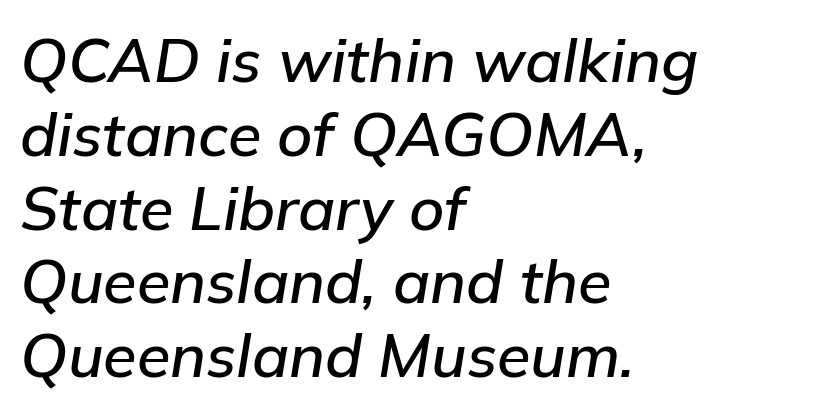
The image shows 61 px text type, italic (leaning right); set left-aligned, line spacing 1.21x, normal letter spacing, not underlined; low stroke contrast and a medium x-height.
